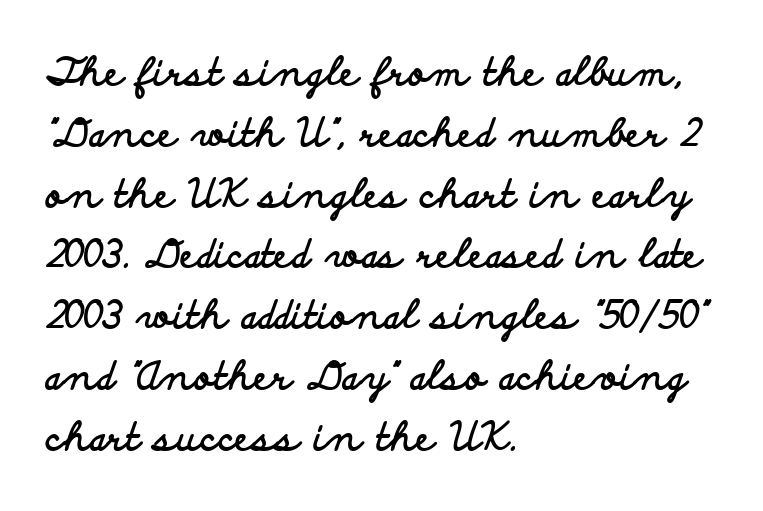
Q: Is the text bold? A: Yes.
Q: Is the text italic (slanted)? A: Yes.
Q: Is the typeface a serif or a sans-serif typeface? A: Sans-serif.
Q: Is the text underlined? A: No.
Q: How is the paragraph aligned? A: Left-aligned.
Q: Is the spacing between letters normal or unusually wide? A: Normal.
Q: Is the spacing between lines tight, normal or loose? A: Normal.
Q: Width (condensed, normal, or wide)? A: Wide.
Q: Stroke contrast? A: Low.
Q: x-height? A: Small.
Q: Monospaced? A: No.
